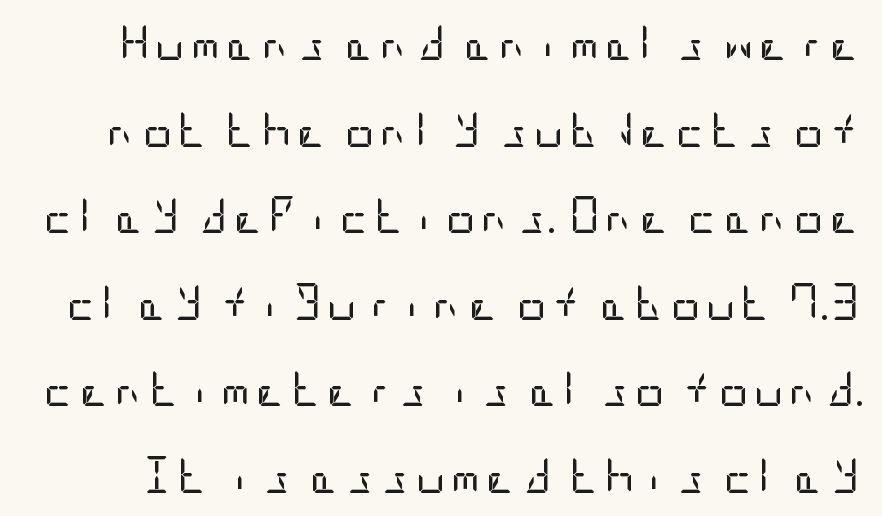
{"serif": "no", "italic": "no", "bold": "no", "weight": "regular", "width": "condensed", "stroke_contrast": "low", "x_height": "large", "underline": "no", "line_spacing": "loose", "line_spacing_ratio": 2.34, "glyph_px": 37}
